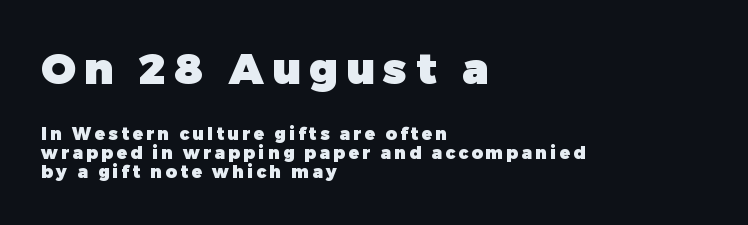
The image shows 43 px heavy sans-serif type, upright; set left-aligned, tight line spacing (1.11x), unusually wide letter spacing (+0.2 em), not underlined; the first (top) block is 2.53x larger; low stroke contrast and a medium x-height.
